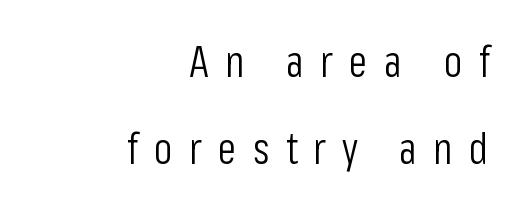
{"serif": "no", "italic": "no", "bold": "no", "weight": "light", "width": "condensed", "stroke_contrast": "low", "x_height": "medium", "monospaced": "no", "underline": "no", "align": "right", "line_spacing": "loose", "line_spacing_ratio": 2.03, "letter_spacing": "wide", "letter_spacing_em": 0.38, "glyph_px": 43}
